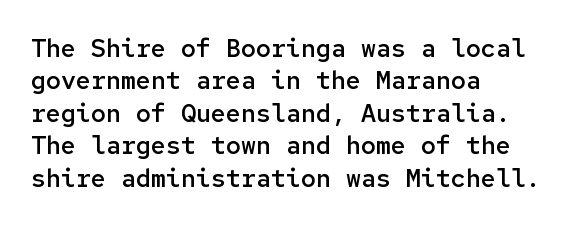
The type is set solid horizontally, with unmodified tracking. Check the space under the baseline: it is left empty. In terms of weight, the rendering is demibold, just under bold. This is the regular roman posture of the typeface.
